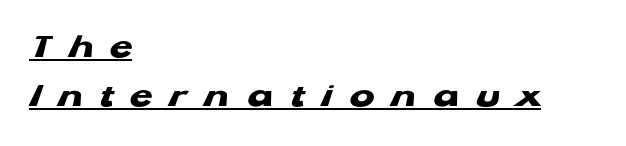
Caption: bold face, heavy strokes. Character widths vary here, with narrow letters taking less room than wide ones. The lines are quadded left. Students, observe: this is what conventionally led text looks like.
